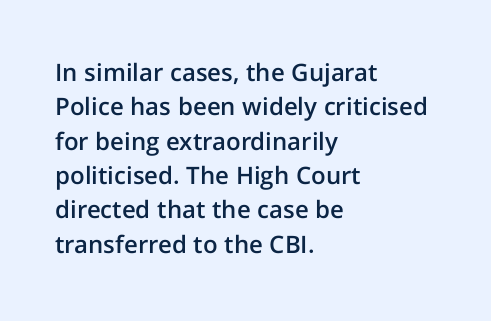
Between one letter and the next there's only the usual sliver of space. Underline: absent. Short and long lines alike share a common starting point at left. Compared with typical paragraphs, the rows here are spaced about the same.
